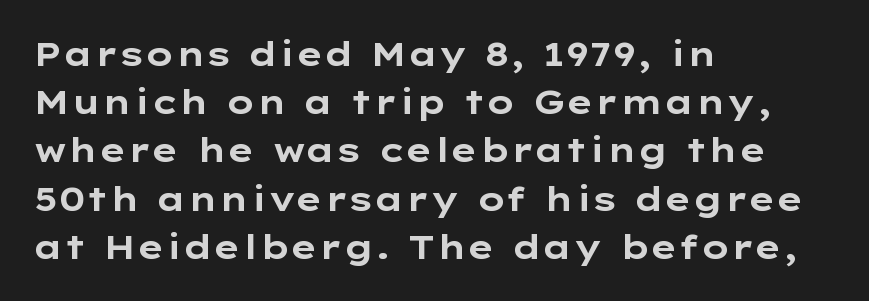
{"serif": "no", "italic": "no", "bold": "yes", "weight": "bold", "width": "wide", "stroke_contrast": "low", "x_height": "medium", "monospaced": "no", "underline": "no", "align": "left", "line_spacing": "normal", "line_spacing_ratio": 1.46, "letter_spacing": "normal", "letter_spacing_em": 0.0, "glyph_px": 33}
